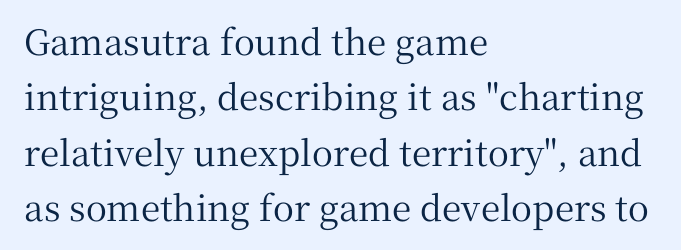
{"serif": "yes", "italic": "no", "width": "normal", "stroke_contrast": "medium", "x_height": "medium", "monospaced": "no", "underline": "no", "align": "left", "line_spacing": "normal", "line_spacing_ratio": 1.58, "letter_spacing": "normal", "letter_spacing_em": 0.0, "glyph_px": 35}
